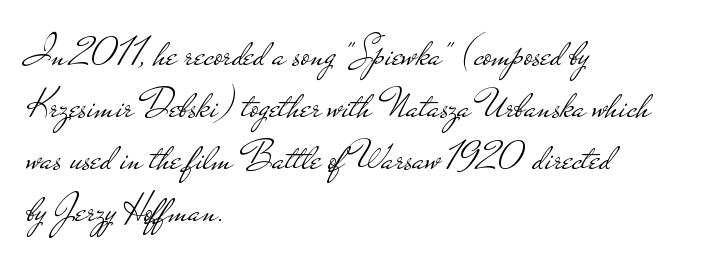
{"serif": "no", "bold": "no", "weight": "light", "width": "wide", "stroke_contrast": "low", "x_height": "small", "monospaced": "no", "underline": "no", "align": "left", "line_spacing_ratio": 1.24, "letter_spacing": "normal", "letter_spacing_em": 0.0, "glyph_px": 42}
